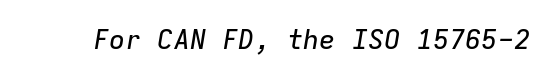
The image shows 27 px text type, italic (leaning right); set normal letter spacing, not underlined.
